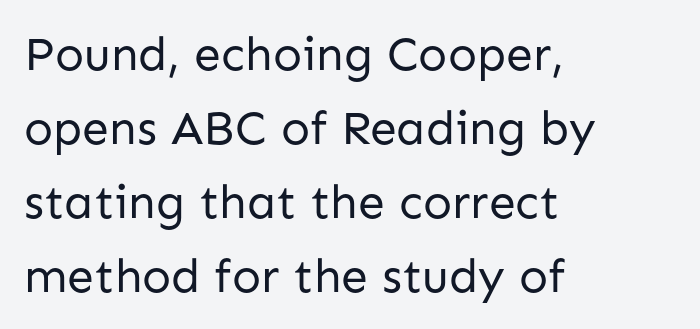
The image shows 48 px regular-weight sans-serif type, upright; set left-aligned, normal line spacing (1.54x), normal letter spacing, not underlined; low stroke contrast and a medium x-height.
